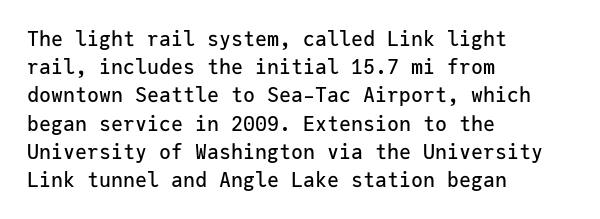
The image shows 20 px text type, upright; set left-aligned, normal line spacing (1.41x), normal letter spacing, not underlined.
